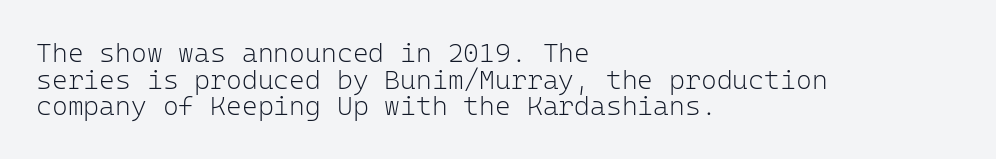
The image shows 27 px text type, upright; set left-aligned, tight line spacing (0.99x), normal letter spacing, not underlined.
